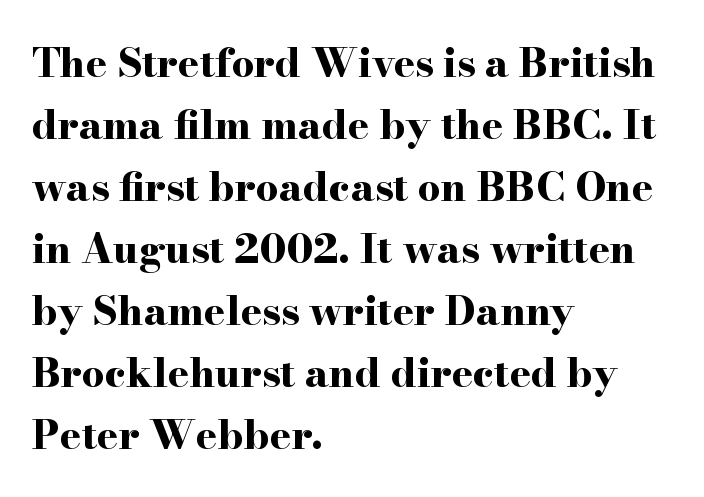
{"serif": "yes", "italic": "no", "bold": "yes", "weight": "bold", "width": "wide", "stroke_contrast": "high", "x_height": "small", "monospaced": "no", "underline": "no", "align": "left", "line_spacing": "normal", "line_spacing_ratio": 1.55, "letter_spacing": "normal", "letter_spacing_em": 0.0, "glyph_px": 40}
